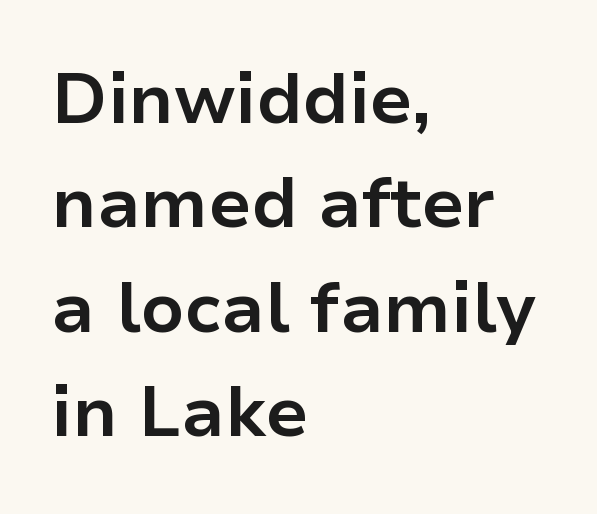
{"serif": "no", "italic": "no", "bold": "yes", "weight": "bold", "width": "normal", "stroke_contrast": "low", "x_height": "medium", "monospaced": "no", "underline": "no", "align": "left", "line_spacing": "normal", "line_spacing_ratio": 1.47, "letter_spacing": "normal", "letter_spacing_em": 0.0, "glyph_px": 71}
